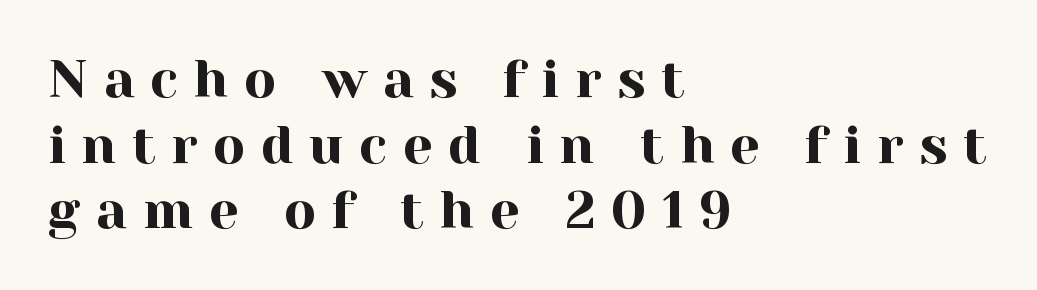
The image shows 53 px serif type, upright; set left-aligned, line spacing 1.24x, unusually wide letter spacing (+0.29 em), not underlined; a medium x-height.
